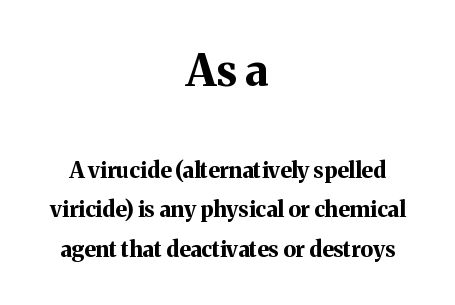
Q: Is the text bold? A: Yes.
Q: Is the text italic (slanted)? A: No, it is upright.
Q: Is the typeface a serif or a sans-serif typeface? A: Serif.
Q: Is the text underlined? A: No.
Q: How is the paragraph aligned? A: Centered.
Q: Is the spacing between letters normal or unusually wide? A: Normal.
Q: Which block of text is set in a larger size, the first (top) or the second (bottom)? A: The first (top) one.
Q: Width (condensed, normal, or wide)? A: Normal.
Q: Stroke contrast? A: Medium.
Q: x-height? A: Medium.
Q: Monospaced? A: No.
